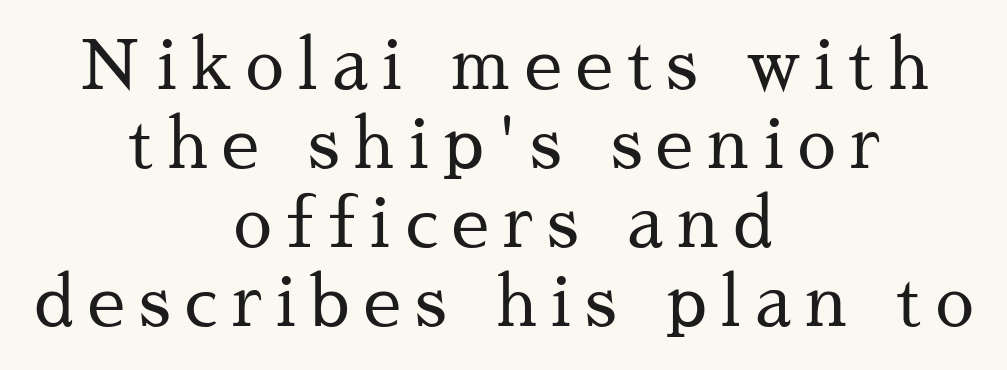
The image shows 68 px regular-weight serif type, upright; set centered, line spacing 1.16x, unusually wide letter spacing (+0.21 em), not underlined; medium stroke contrast and a medium x-height.
